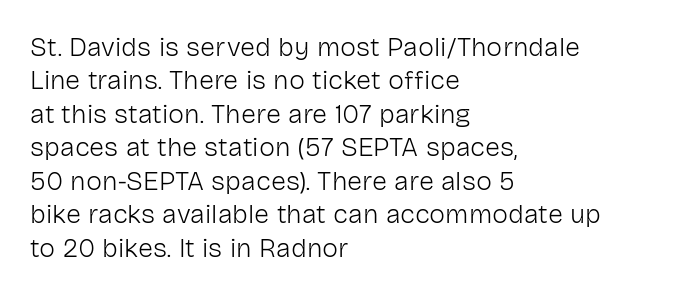
The image shows 27 px text type, upright; set left-aligned, line spacing 1.24x, normal letter spacing, not underlined.
